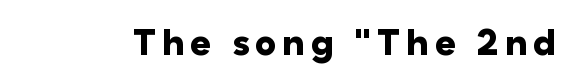
{"serif": "no", "italic": "no", "bold": "yes", "weight": "heavy", "width": "normal", "stroke_contrast": "low", "x_height": "medium", "monospaced": "no", "underline": "no", "glyph_px": 36}
